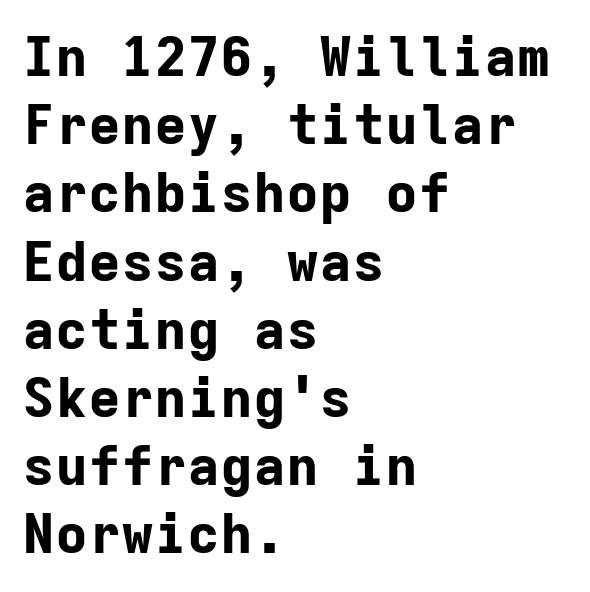
{"serif": "no", "italic": "no", "bold": "yes", "weight": "bold", "width": "normal", "stroke_contrast": "low", "x_height": "medium", "monospaced": "yes", "underline": "no", "align": "left", "line_spacing_ratio": 1.24, "letter_spacing": "normal", "letter_spacing_em": 0.0, "glyph_px": 55}
